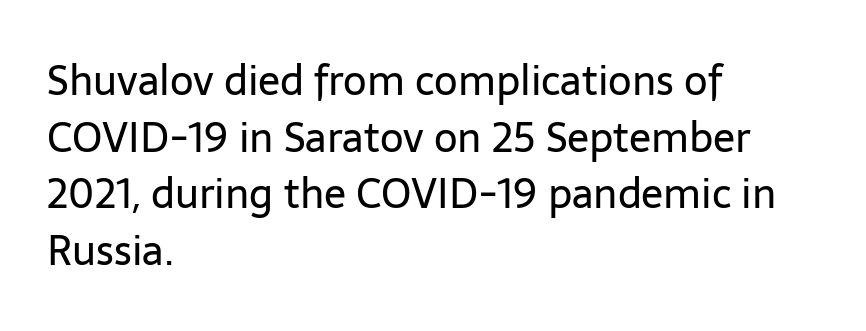
Is there any slant? The stems are plumb. The passage shown is typeset with a sans-serif family. Note the varied advance widths — an 'i' is clearly narrower than an 'm'. Each word holds together tightly as a unit, with standard inter-letter gaps. Each stroke keeps to a modest, everyday thickness or less. Honestly, the row spacing looks completely unremarkable.
